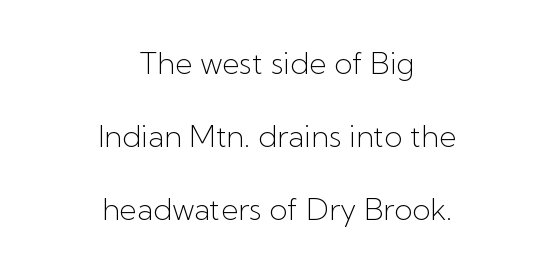
The image shows 30 px light sans-serif type, upright; set centered, loose line spacing (2.44x), normal letter spacing, not underlined; low stroke contrast and a medium x-height.
